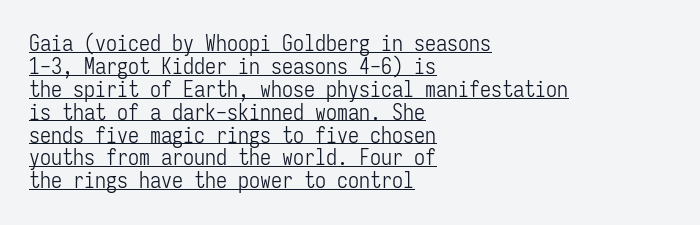
The image shows 22 px text type, upright; set left-aligned, tight line spacing (1.04x), normal letter spacing, underlined.
